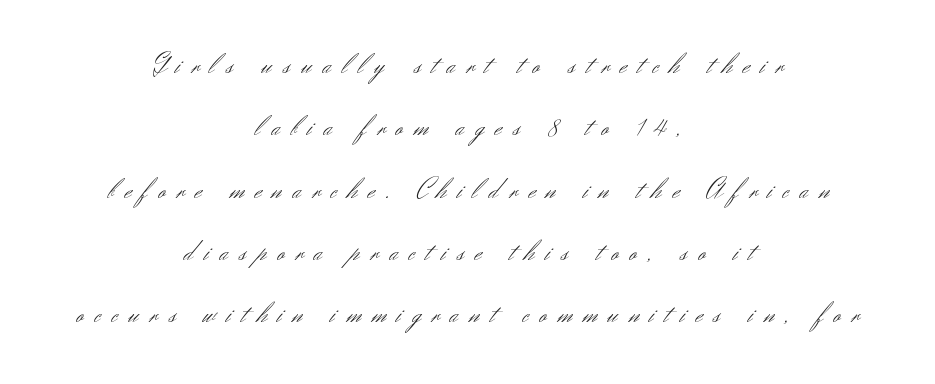
The paragraph has two soft edges and a firm central axis. What's the leading like? Stretched, with rows far apart. Heft: none added — not bold.
